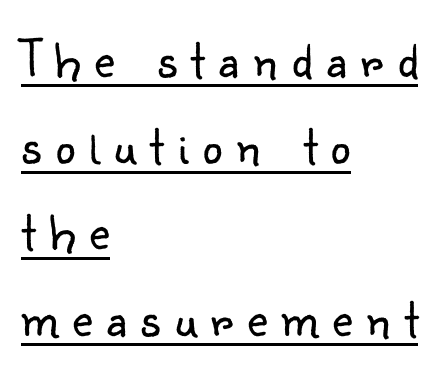
Q: Is the text bold? A: No.
Q: Is the text italic (slanted)? A: No, it is upright.
Q: Is the typeface a serif or a sans-serif typeface? A: Sans-serif.
Q: Is the text underlined? A: Yes.
Q: How is the paragraph aligned? A: Left-aligned.
Q: Is the spacing between letters normal or unusually wide? A: Unusually wide.
Q: Is the spacing between lines tight, normal or loose? A: Normal.
Q: Width (condensed, normal, or wide)? A: Normal.
Q: Stroke contrast? A: Low.
Q: x-height? A: Small.
Q: Monospaced? A: No.
